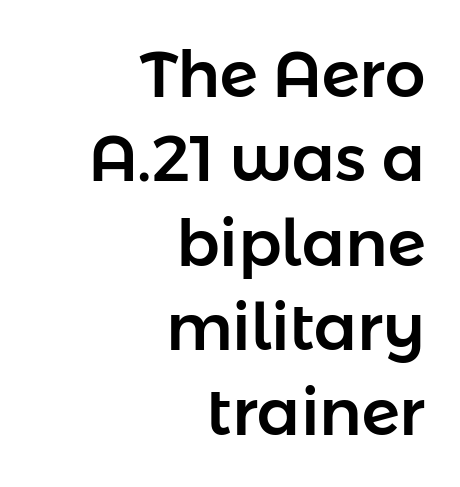
This rendering features lettering with no underline. The compositor pushed each line to the right boundary. Here the glyphs are tracked normally, forming tight word shapes. Spacing verdict: proportional, widths tailored to each character. This sample uses a sans-serif face. The leading is moderate, giving the passage an even texture.
